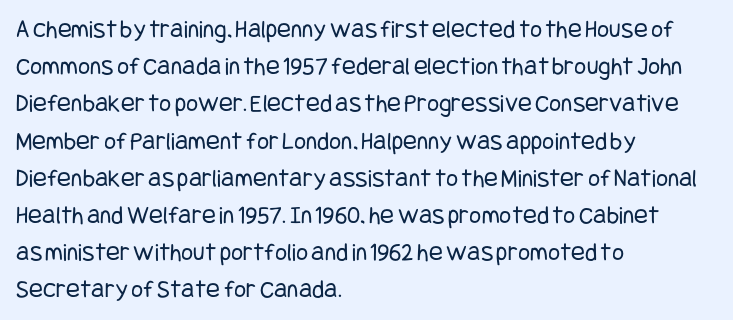
Q: Is the text bold? A: No.
Q: Is the text italic (slanted)? A: No, it is upright.
Q: Is the text underlined? A: No.
Q: How is the paragraph aligned? A: Left-aligned.
Q: Is the spacing between letters normal or unusually wide? A: Normal.
Q: Is the spacing between lines tight, normal or loose? A: Normal.
